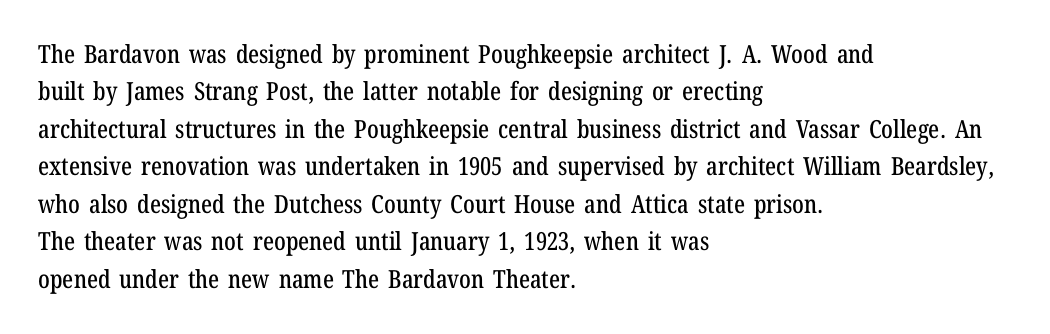
Q: Is the text italic (slanted)? A: No, it is upright.
Q: Is the text underlined? A: No.
Q: How is the paragraph aligned? A: Left-aligned.
Q: Is the spacing between letters normal or unusually wide? A: Normal.
Q: Is the spacing between lines tight, normal or loose? A: Normal.
